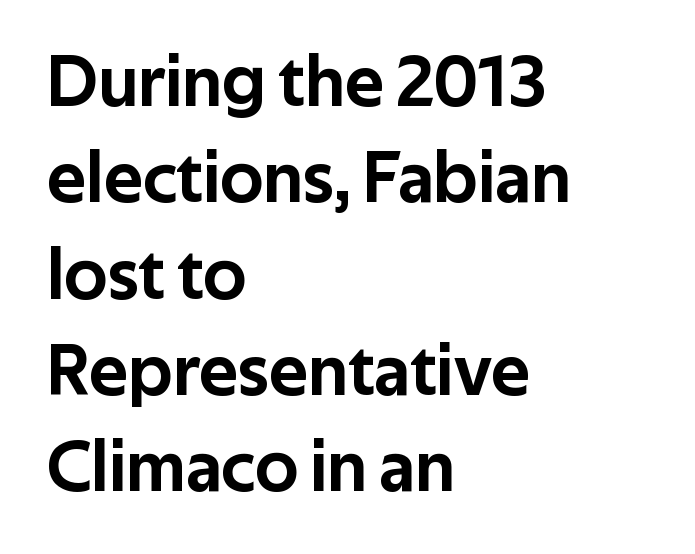
{"serif": "no", "italic": "no", "width": "normal", "stroke_contrast": "low", "x_height": "medium", "monospaced": "no", "underline": "no", "align": "left", "line_spacing": "normal", "line_spacing_ratio": 1.32, "letter_spacing": "normal", "letter_spacing_em": 0.0, "glyph_px": 73}
